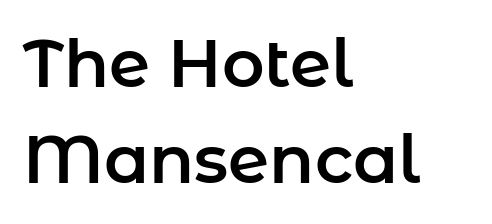
Nope, no serifs anywhere on these letters. This rendering features lettering with no underline. What's the leading like? Ordinary, nothing unusual. Alignment: flush left.
